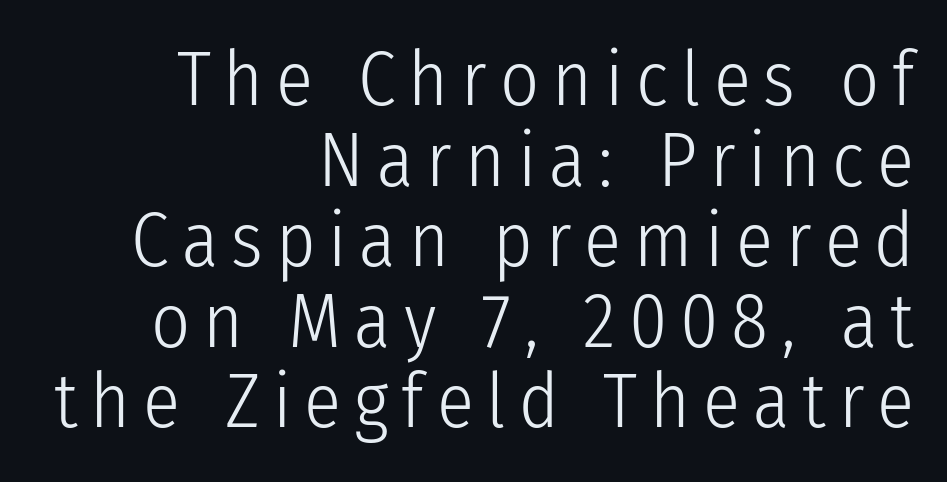
The image shows 76 px light, condensed sans-serif type, upright; set right-aligned, tight line spacing (1.06x), not underlined; low stroke contrast and a medium x-height.
